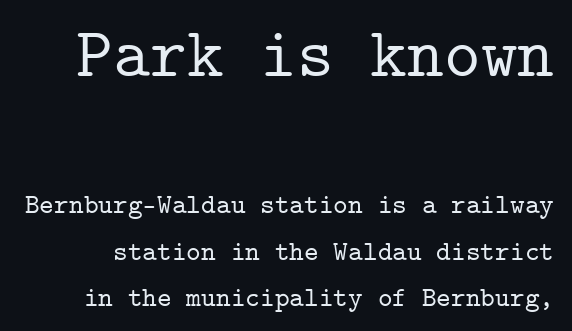
Ordinary non-slanted type is in use. This sample uses a serif face. Tracking here is standard; glyphs follow each other at the usual distance. Honestly, the row spacing looks completely unremarkable. The gap between lines stays unmarked. The more generous point size was reserved for the upper chunk.
